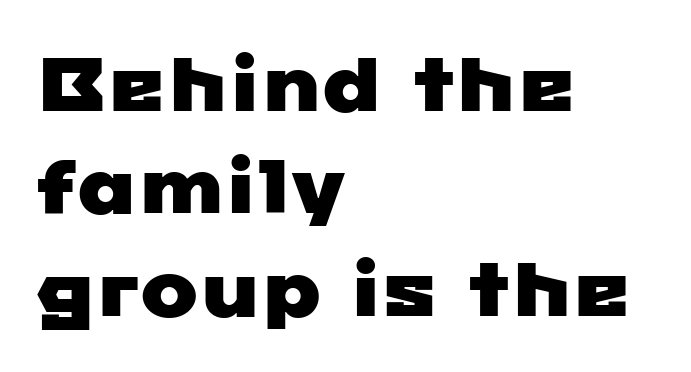
{"serif": "no", "width": "wide", "stroke_contrast": "low", "x_height": "medium", "monospaced": "no", "underline": "no", "align": "left", "line_spacing": "normal", "line_spacing_ratio": 1.33, "letter_spacing": "normal", "letter_spacing_em": 0.0, "glyph_px": 77}
